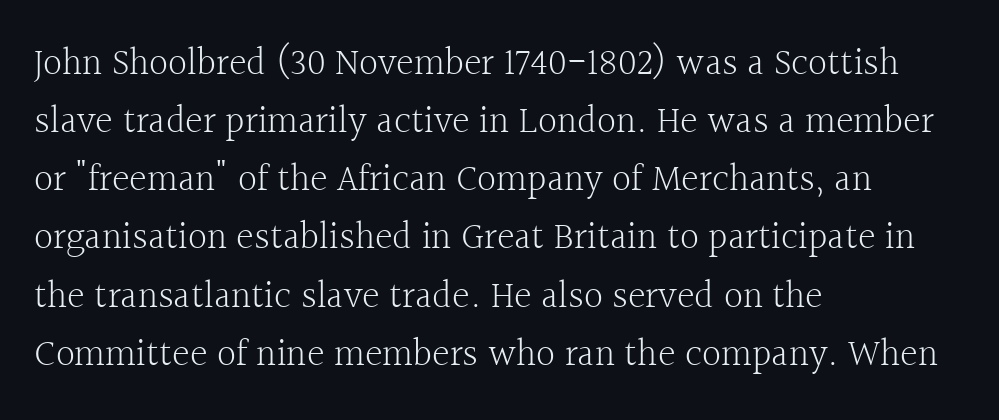
Q: Is the text bold? A: No.
Q: Is the text italic (slanted)? A: No, it is upright.
Q: Is the typeface a serif or a sans-serif typeface? A: Serif.
Q: Is the text underlined? A: No.
Q: How is the paragraph aligned? A: Left-aligned.
Q: Is the spacing between letters normal or unusually wide? A: Normal.
Q: Is the spacing between lines tight, normal or loose? A: Normal.
Q: Width (condensed, normal, or wide)? A: Normal.
Q: x-height? A: Medium.
Q: Monospaced? A: No.
